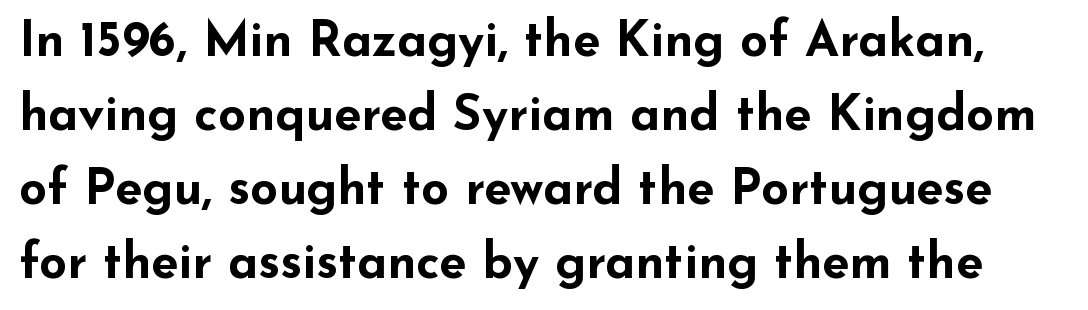
The image shows 49 px bold, wide sans-serif type, upright; set normal line spacing (1.51x), normal letter spacing, not underlined; low stroke contrast and a small x-height.
